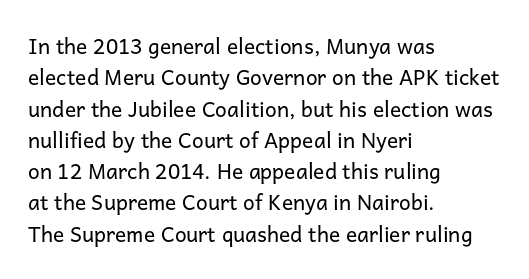
Ordinary non-slanted type is in use. Honestly, the row spacing looks completely unremarkable. These lines keep a tight, regular rhythm from letter to letter. These lines stack with their left ends in a neat column.
